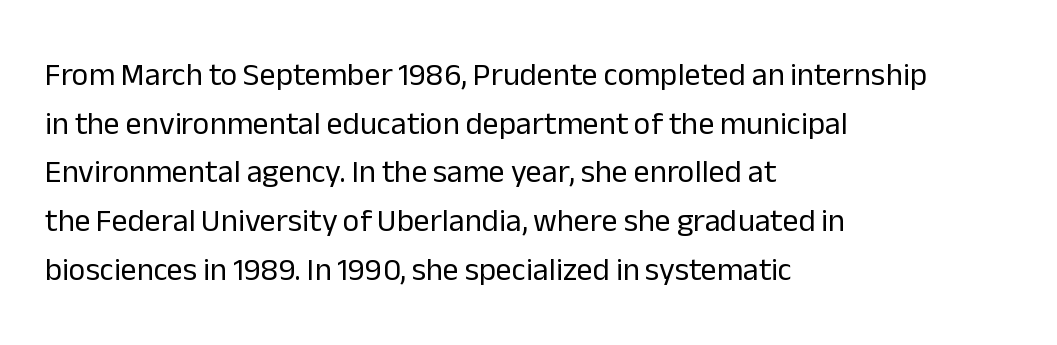
Grotesque or geometric, the face here clearly has no serifs. This is the regular roman posture of the typeface. Tracking value appears to be zero — textbook default spacing. The block of text has a typical density, with ordinary space between rows. The rendering uses natural spacing where letterforms have individual widths. Has an underline been added? It has not.
